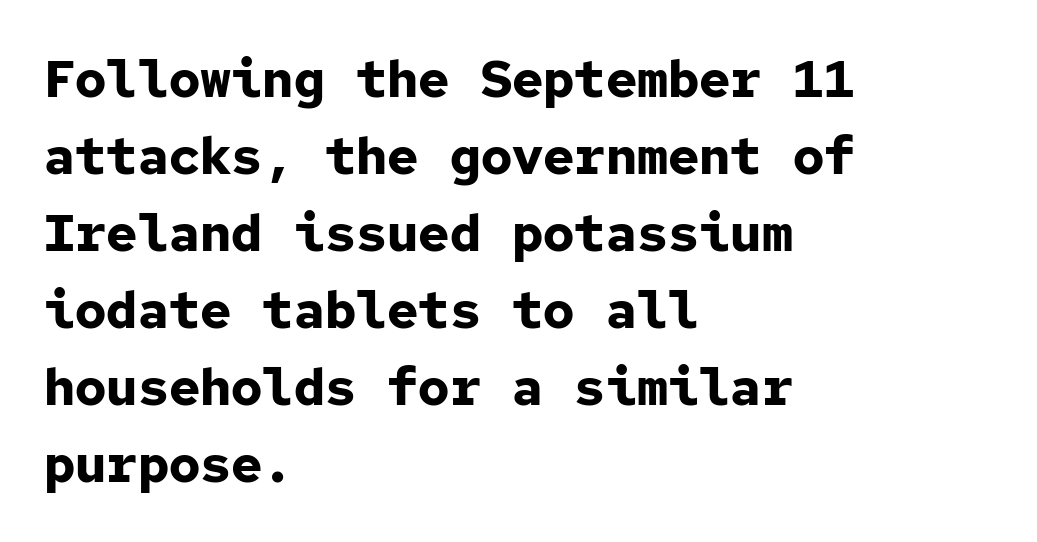
Upright lettering throughout. Leftover space on each line is placed entirely after the last word. The passage shown has conventional tracking throughout. Type without underlining.
